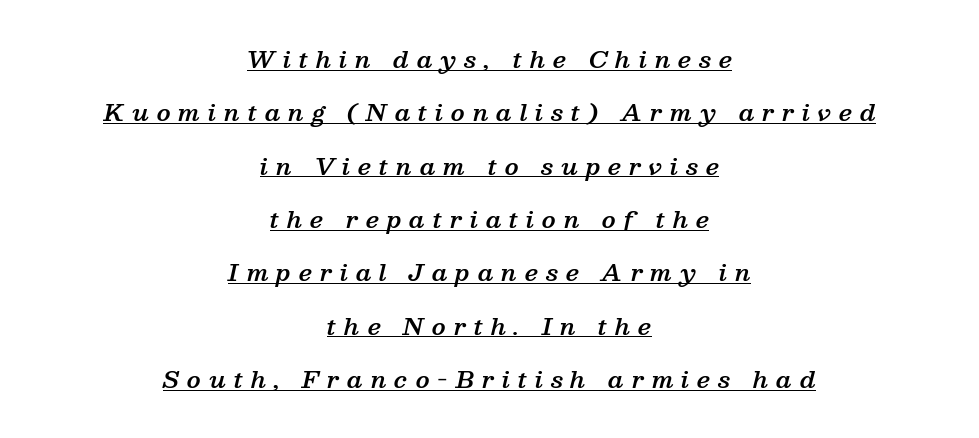
{"italic": "yes", "lean": "right", "slant_degrees": 13, "bold": "semi", "underline": "yes", "align": "center", "line_spacing": "loose", "line_spacing_ratio": 2.32, "letter_spacing": "wide", "letter_spacing_em": 0.34, "glyph_px": 23}
